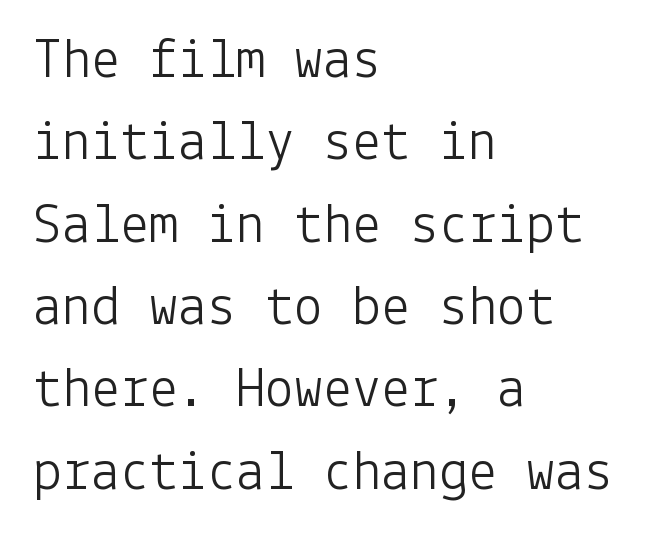
Q: Is the text bold? A: No.
Q: Is the text italic (slanted)? A: No, it is upright.
Q: Is the typeface a serif or a sans-serif typeface? A: Sans-serif.
Q: Is the text underlined? A: No.
Q: How is the paragraph aligned? A: Left-aligned.
Q: Is the spacing between letters normal or unusually wide? A: Normal.
Q: Is the spacing between lines tight, normal or loose? A: Normal.
Q: Width (condensed, normal, or wide)? A: Normal.
Q: Stroke contrast? A: Low.
Q: x-height? A: Medium.
